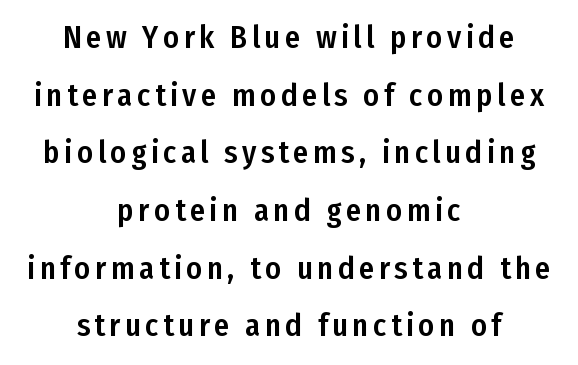
Q: Is the text italic (slanted)? A: No, it is upright.
Q: Is the typeface a serif or a sans-serif typeface? A: Sans-serif.
Q: Is the text underlined? A: No.
Q: How is the paragraph aligned? A: Centered.
Q: Width (condensed, normal, or wide)? A: Condensed.
Q: Stroke contrast? A: Low.
Q: x-height? A: Medium.
Q: Monospaced? A: No.
